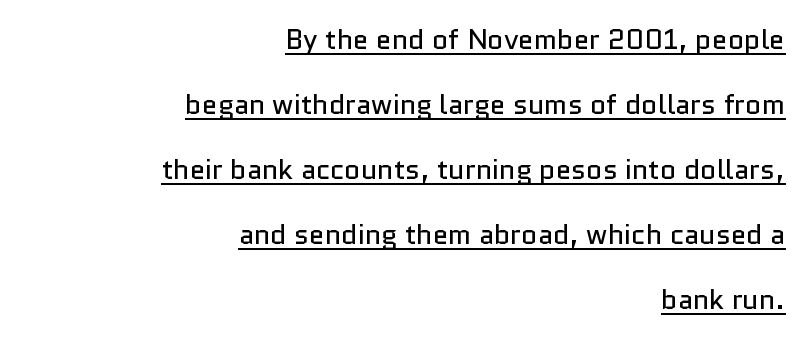
{"serif": "no", "italic": "no", "bold": "no", "weight": "regular", "width": "normal", "stroke_contrast": "low", "x_height": "medium", "monospaced": "no", "underline": "yes", "align": "right", "line_spacing": "loose", "line_spacing_ratio": 2.32, "letter_spacing": "normal", "letter_spacing_em": 0.0, "glyph_px": 28}
